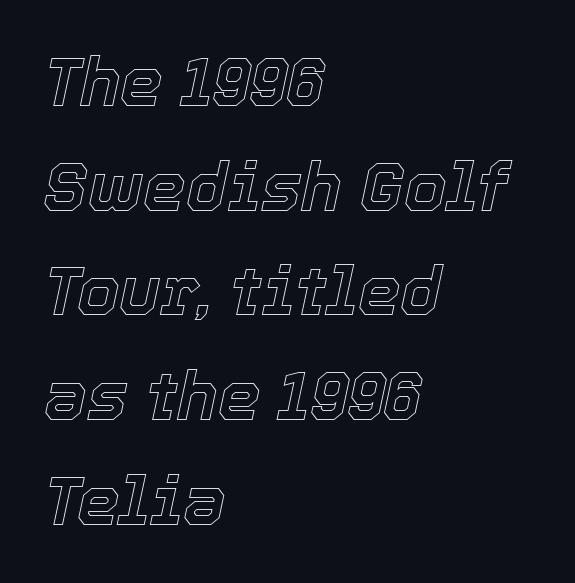
The strip under each line holds only bare page. Letter spacing: default. Horizontally, the lines are justified to the leading edge only. The block of text has a typical density, with ordinary space between rows. Characters are canted at an angle relative to the baseline's perpendicular. Each letter keeps its own natural width here, so spacing adapts to shape.
